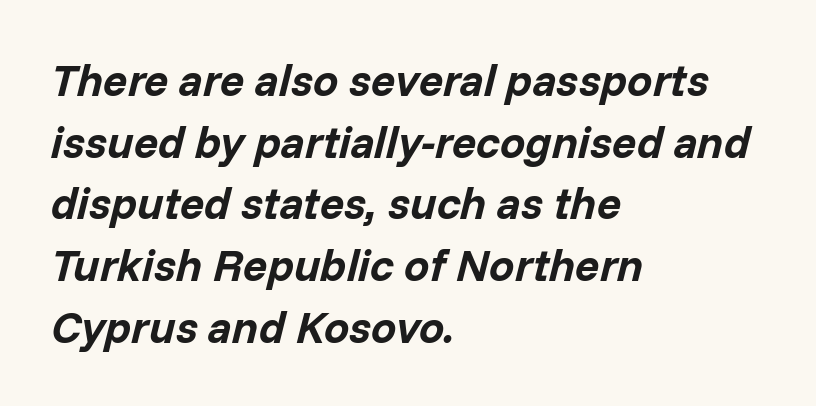
{"italic": "yes", "lean": "right", "slant_degrees": 14, "bold": "yes", "weight": "bold", "width": "normal", "stroke_contrast": "low", "x_height": "medium", "monospaced": "no", "underline": "no", "align": "left", "line_spacing": "normal", "line_spacing_ratio": 1.37, "letter_spacing": "normal", "letter_spacing_em": 0.0, "glyph_px": 45}
